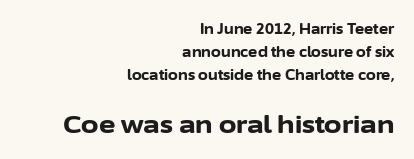
The image shows 25 px bold type, upright; set right-aligned, normal line spacing (1.64x), normal letter spacing, not underlined; the second (bottom) block is 1.79x larger.
